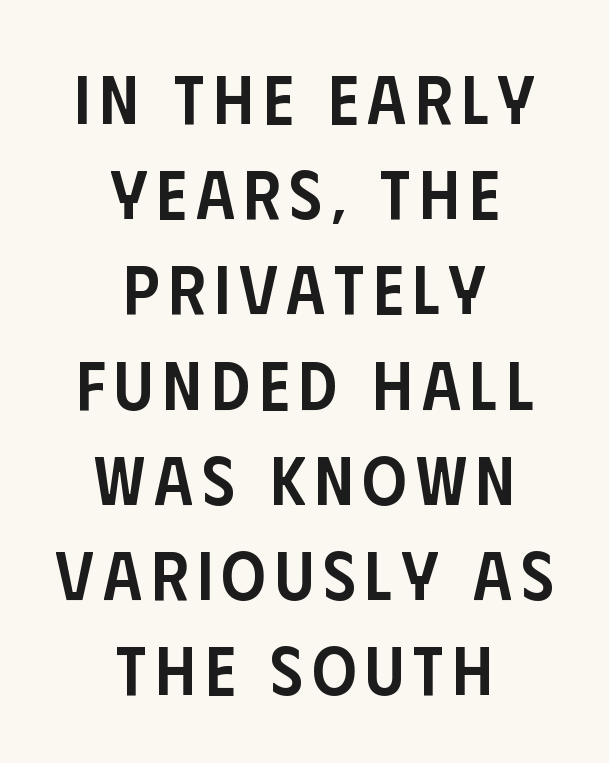
The letters advance in unequal steps, a hallmark of proportional type. These lines were composed using upright roman letters. Summary of vertical rhythm: regular, with standard interline spacing. A bit beefed up — I'd call it semibold rather than bold. Any mark beneath the type? The region is blank. Casual observation: everything's sitting right in the middle.
